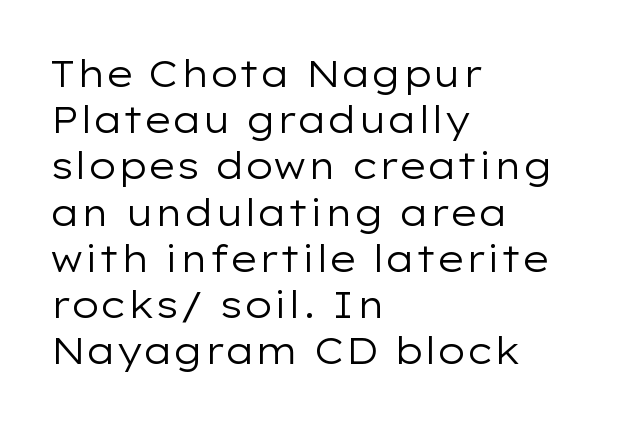
{"serif": "no", "italic": "no", "bold": "no", "weight": "regular", "width": "wide", "stroke_contrast": "low", "x_height": "medium", "monospaced": "no", "underline": "no", "align": "left", "line_spacing": "normal", "line_spacing_ratio": 1.25, "letter_spacing": "normal", "letter_spacing_em": 0.0, "glyph_px": 37}
